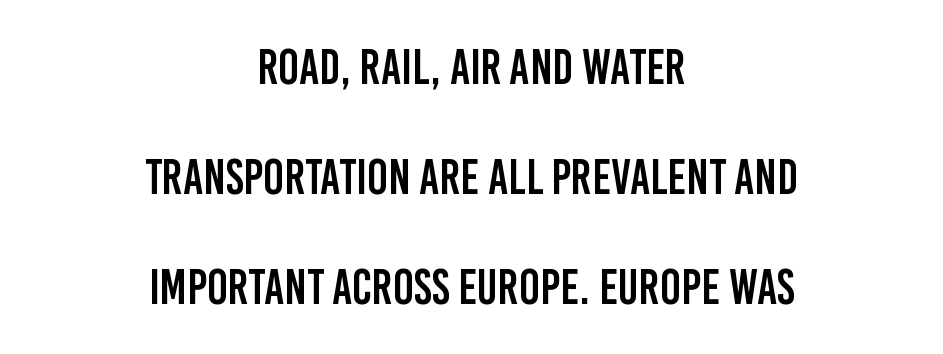
The area under the type is left untouched. These lines keep a tight, regular rhythm from letter to letter. The leading is generous, giving the passage an open texture. Think of a printed novel: that variable character pitch is what you see here.
